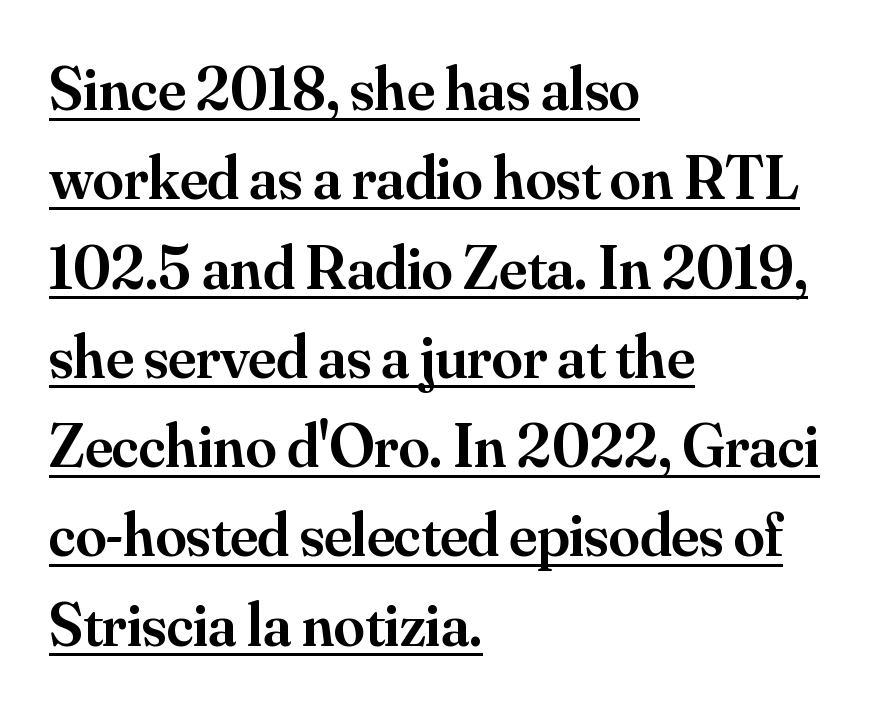
The image shows 62 px semibold serif type, upright; set left-aligned, normal line spacing (1.44x), normal letter spacing, underlined; medium stroke contrast and a small x-height.
